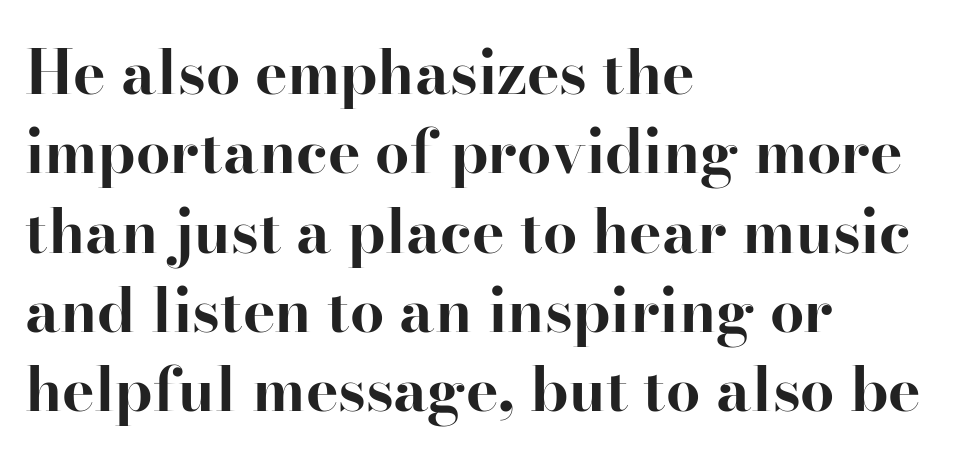
The image shows 61 px bold serif type, upright; set left-aligned, normal line spacing (1.3x), normal letter spacing, not underlined; high stroke contrast and a small x-height.
